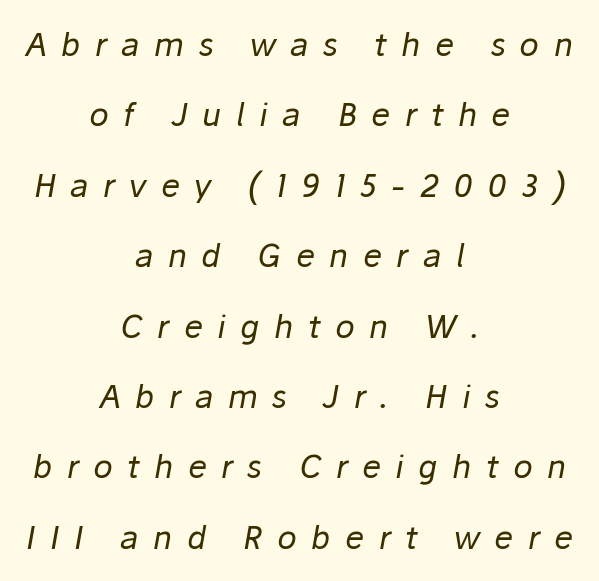
Baseline-to-baseline distance is far greater than the letter height. Stroke thickness stays within the range of a standard reading face or lighter. The setting favours the middle, as headings and verse often do. Plain, unruled lines of type. You could not count columns in this text — the font is proportionally spaced.
